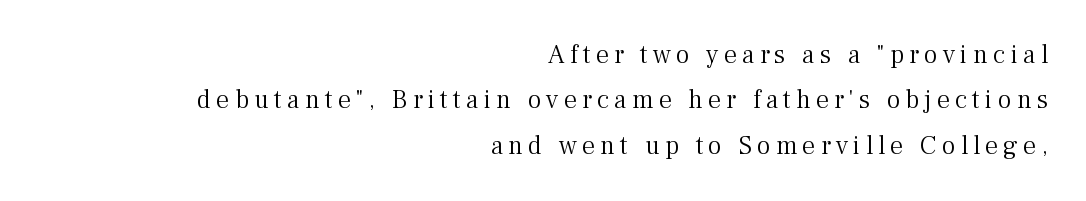
This rendering features lettering with no underline. Is there any slant? The stems are plumb. Is the block centered? No — it sits flush against the right margin. Short note: letters widely spaced. Nothing heavy about these letters — not bold at all.
